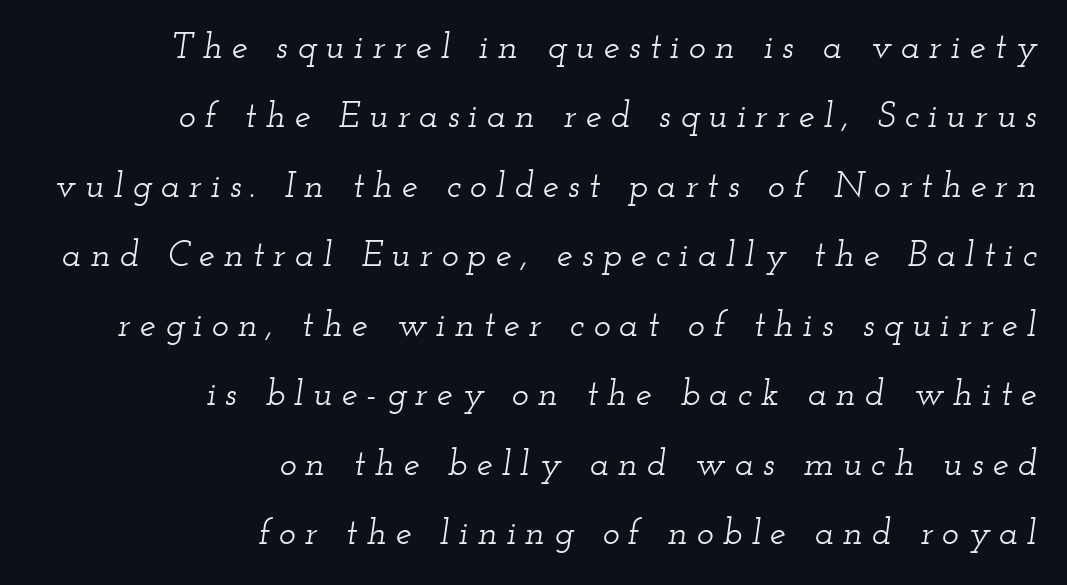
Q: Is the text italic (slanted)? A: Yes, it leans right by about 12 degrees.
Q: Is the typeface a serif or a sans-serif typeface? A: Serif.
Q: Is the text underlined? A: No.
Q: How is the paragraph aligned? A: Right-aligned.
Q: Is the spacing between letters normal or unusually wide? A: Unusually wide.
Q: Is the spacing between lines tight, normal or loose? A: Loose.
Q: Width (condensed, normal, or wide)? A: Wide.
Q: Stroke contrast? A: Low.
Q: x-height? A: Small.
Q: Monospaced? A: No.
